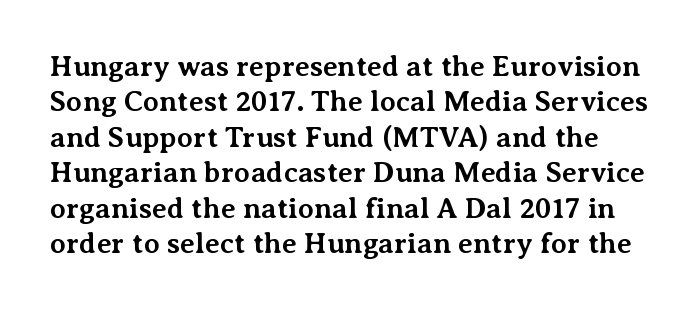
Q: Is the text bold? A: Yes.
Q: Is the text italic (slanted)? A: No, it is upright.
Q: Is the typeface a serif or a sans-serif typeface? A: Serif.
Q: Is the text underlined? A: No.
Q: Is the spacing between letters normal or unusually wide? A: Normal.
Q: Width (condensed, normal, or wide)? A: Normal.
Q: Stroke contrast? A: Medium.
Q: x-height? A: Medium.
Q: Monospaced? A: No.
